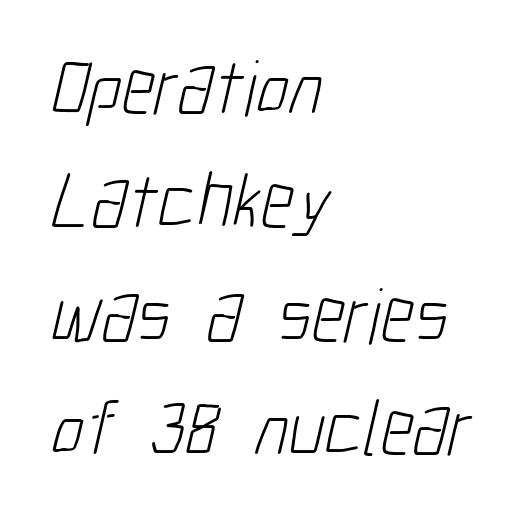
Q: Is the text bold? A: No.
Q: Is the typeface a serif or a sans-serif typeface? A: Sans-serif.
Q: Is the text underlined? A: No.
Q: How is the paragraph aligned? A: Left-aligned.
Q: Is the spacing between letters normal or unusually wide? A: Normal.
Q: Is the spacing between lines tight, normal or loose? A: Normal.
Q: Width (condensed, normal, or wide)? A: Condensed.
Q: Stroke contrast? A: Low.
Q: x-height? A: Medium.
Q: Monospaced? A: No.
